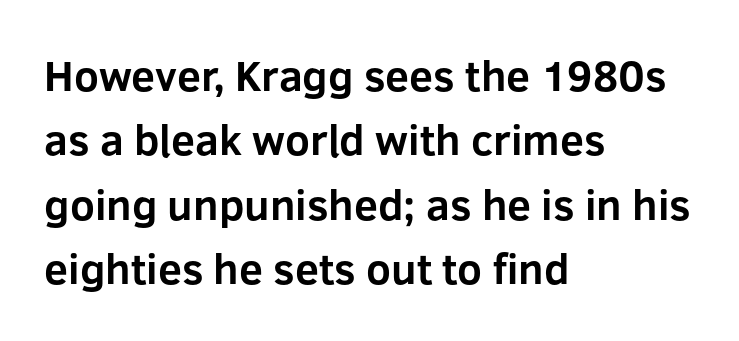
Q: Is the text bold? A: Yes.
Q: Is the text italic (slanted)? A: No, it is upright.
Q: Is the typeface a serif or a sans-serif typeface? A: Sans-serif.
Q: Is the text underlined? A: No.
Q: How is the paragraph aligned? A: Left-aligned.
Q: Is the spacing between letters normal or unusually wide? A: Normal.
Q: Is the spacing between lines tight, normal or loose? A: Normal.
Q: Width (condensed, normal, or wide)? A: Normal.
Q: Stroke contrast? A: Low.
Q: x-height? A: Medium.
Q: Monospaced? A: No.
